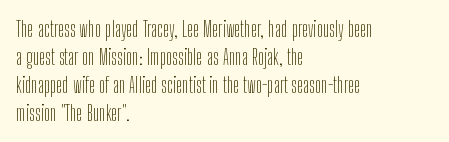
The image shows 21 px text type, upright; set left-aligned, normal line spacing (1.33x), normal letter spacing, not underlined.
